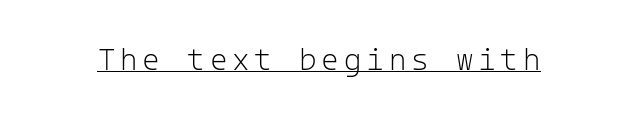
Font category for this specimen: sans-serif. This is the regular roman posture of the typeface. Stems here are at most as thick as an everyday book face. A typographer would call this underscored text. Think of a typewriter: that constant character pitch is what you see here.
